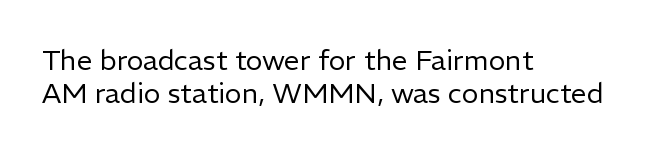
Q: Is the text bold? A: No.
Q: Is the text italic (slanted)? A: No, it is upright.
Q: Is the typeface a serif or a sans-serif typeface? A: Sans-serif.
Q: Is the text underlined? A: No.
Q: How is the paragraph aligned? A: Left-aligned.
Q: Is the spacing between letters normal or unusually wide? A: Normal.
Q: Width (condensed, normal, or wide)? A: Normal.
Q: Stroke contrast? A: Low.
Q: x-height? A: Medium.
Q: Monospaced? A: No.
